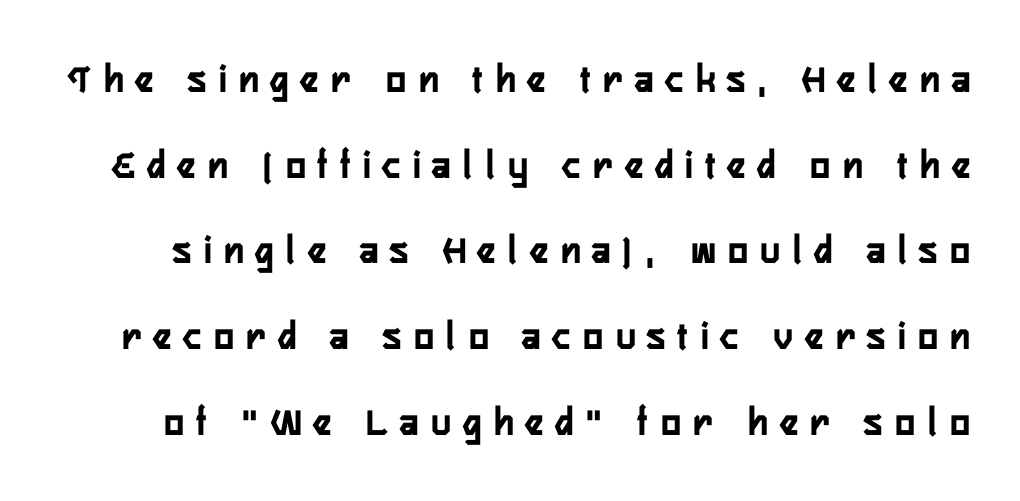
Q: Is the text italic (slanted)? A: No, it is upright.
Q: Is the typeface a serif or a sans-serif typeface? A: Sans-serif.
Q: Is the text underlined? A: No.
Q: Is the spacing between letters normal or unusually wide? A: Unusually wide.
Q: Is the spacing between lines tight, normal or loose? A: Loose.
Q: Width (condensed, normal, or wide)? A: Condensed.
Q: Stroke contrast? A: Low.
Q: x-height? A: Medium.
Q: Monospaced? A: No.
